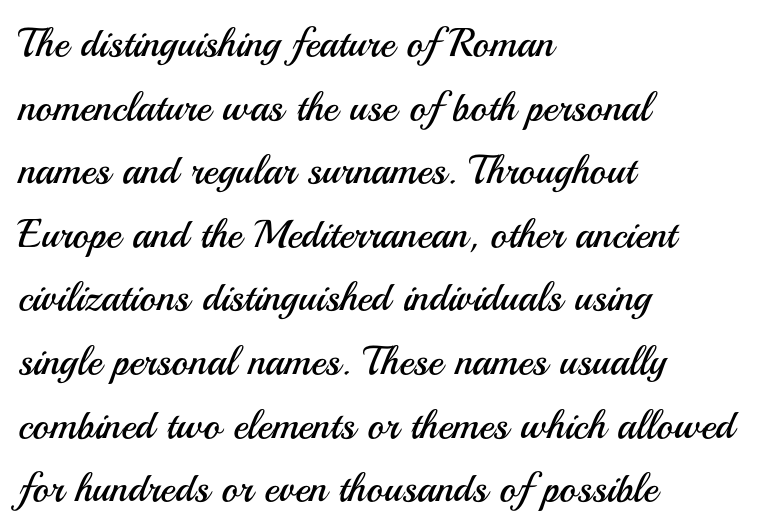
The image shows 40 px regular-weight sans-serif type; set left-aligned, normal line spacing (1.59x), normal letter spacing, not underlined; medium stroke contrast and a small x-height.
